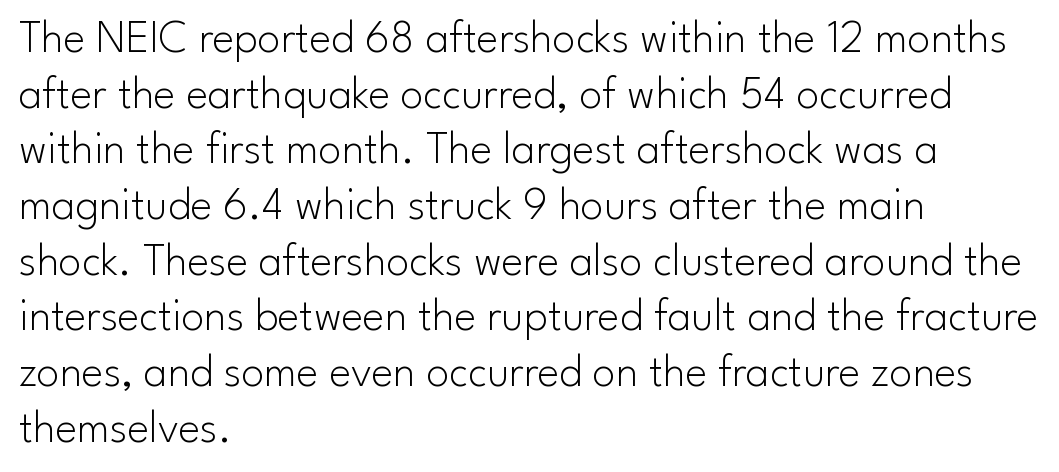
Q: Is the text bold? A: No.
Q: Is the text italic (slanted)? A: No, it is upright.
Q: Is the typeface a serif or a sans-serif typeface? A: Sans-serif.
Q: Is the text underlined? A: No.
Q: How is the paragraph aligned? A: Left-aligned.
Q: Is the spacing between letters normal or unusually wide? A: Normal.
Q: Width (condensed, normal, or wide)? A: Normal.
Q: Stroke contrast? A: Low.
Q: x-height? A: Small.
Q: Monospaced? A: No.
